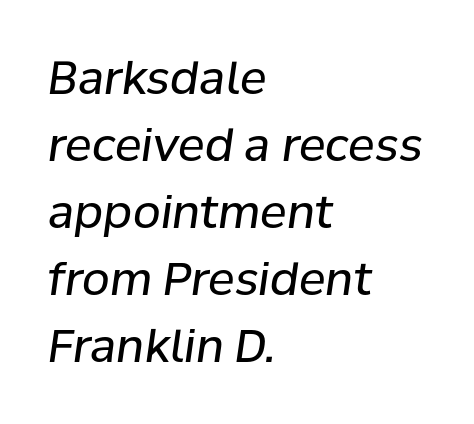
Q: Is the text bold? A: No.
Q: Is the text italic (slanted)? A: Yes, it leans right by about 8 degrees.
Q: Is the text underlined? A: No.
Q: How is the paragraph aligned? A: Left-aligned.
Q: Is the spacing between letters normal or unusually wide? A: Normal.
Q: Is the spacing between lines tight, normal or loose? A: Normal.
Q: Width (condensed, normal, or wide)? A: Normal.
Q: Stroke contrast? A: Low.
Q: x-height? A: Medium.
Q: Monospaced? A: No.
